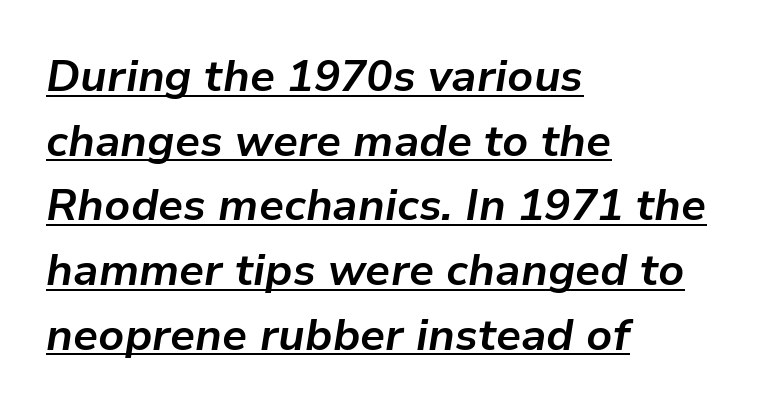
Q: Is the text bold? A: Yes.
Q: Is the text italic (slanted)? A: Yes, it leans right by about 9 degrees.
Q: Is the text underlined? A: Yes.
Q: How is the paragraph aligned? A: Left-aligned.
Q: Is the spacing between letters normal or unusually wide? A: Normal.
Q: Is the spacing between lines tight, normal or loose? A: Normal.
Q: Width (condensed, normal, or wide)? A: Normal.
Q: Stroke contrast? A: Low.
Q: x-height? A: Medium.
Q: Monospaced? A: No.
